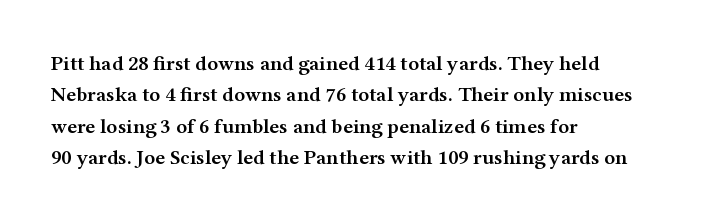
Q: Is the text bold? A: Semi-bold.
Q: Is the text italic (slanted)? A: No, it is upright.
Q: Is the text underlined? A: No.
Q: How is the paragraph aligned? A: Left-aligned.
Q: Is the spacing between letters normal or unusually wide? A: Normal.
Q: Is the spacing between lines tight, normal or loose? A: Normal.
